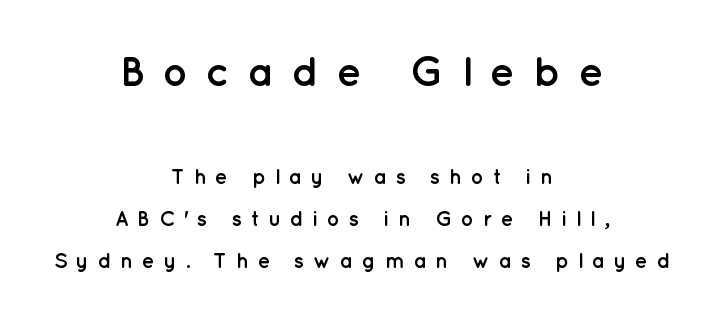
{"serif": "no", "italic": "no", "bold": "yes", "weight": "semibold", "width": "normal", "stroke_contrast": "low", "x_height": "medium", "monospaced": "no", "underline": "no", "align": "center", "line_spacing": "loose", "line_spacing_ratio": 2.0, "letter_spacing": "wide", "letter_spacing_em": 0.42, "larger_block": "first", "size_ratio": 2.0, "glyph_px": 42}
